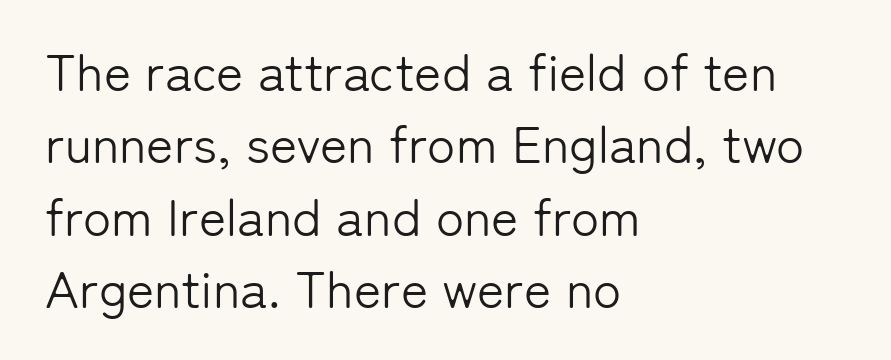
The image shows 52 px light sans-serif type, upright; set left-aligned, normal line spacing (1.39x), normal letter spacing, not underlined; low stroke contrast and a medium x-height.
